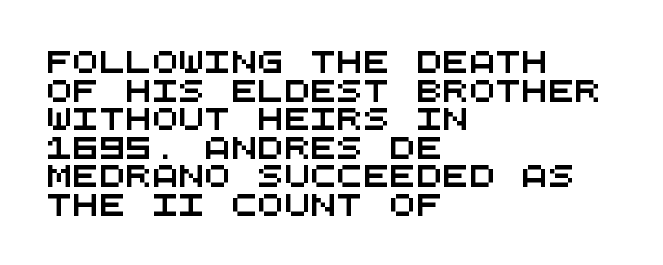
The image shows 22 px text type; set left-aligned, normal line spacing (1.3x), normal letter spacing, not underlined.
